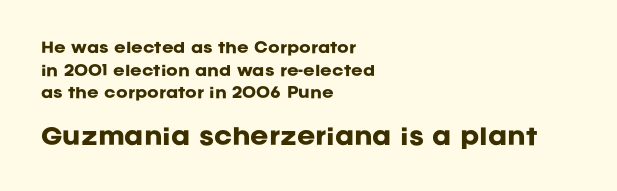
Quick note: interline space is typical. The strokes are fattened all the way to bold. Honestly, there is no underline to notice here at all. The letters stand upright; this is a roman face. The second block has been scaled up relative to the first. The face used here is rendered with its standard letterfit.
